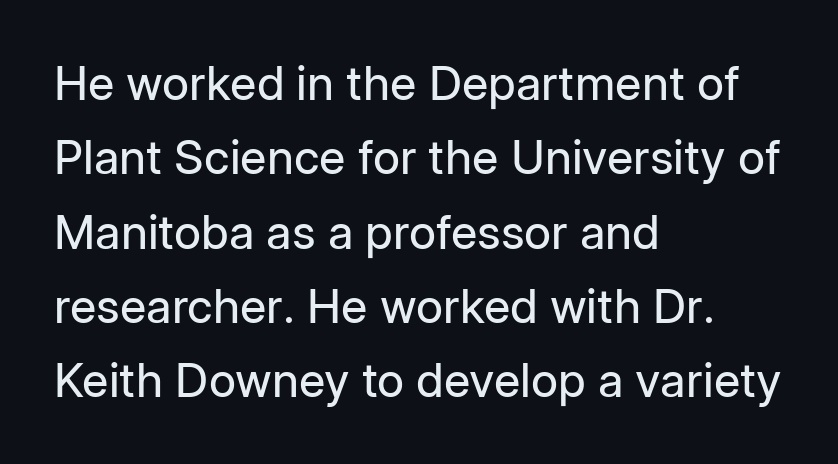
The letters sit at their default tracking, neither squeezed nor spread. The type sits square on the baseline with zero lean. Stems here are at most as thick as an everyday book face. A typesetter would label this face a sans.
